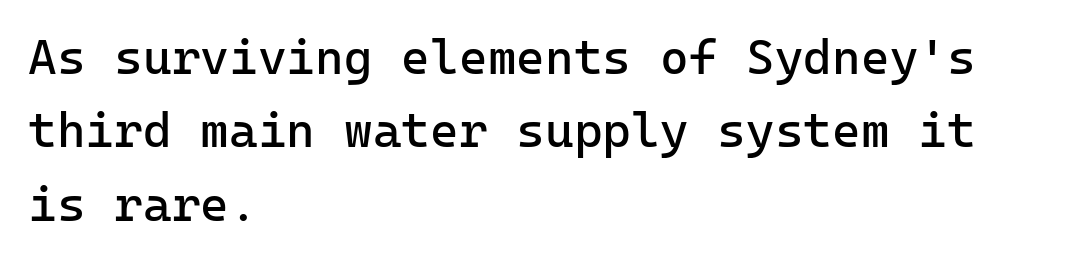
Q: Is the text bold? A: No.
Q: Is the text italic (slanted)? A: No, it is upright.
Q: Is the typeface a serif or a sans-serif typeface? A: Sans-serif.
Q: Is the text underlined? A: No.
Q: How is the paragraph aligned? A: Left-aligned.
Q: Is the spacing between letters normal or unusually wide? A: Normal.
Q: Is the spacing between lines tight, normal or loose? A: Normal.
Q: Width (condensed, normal, or wide)? A: Normal.
Q: Stroke contrast? A: Low.
Q: x-height? A: Medium.
